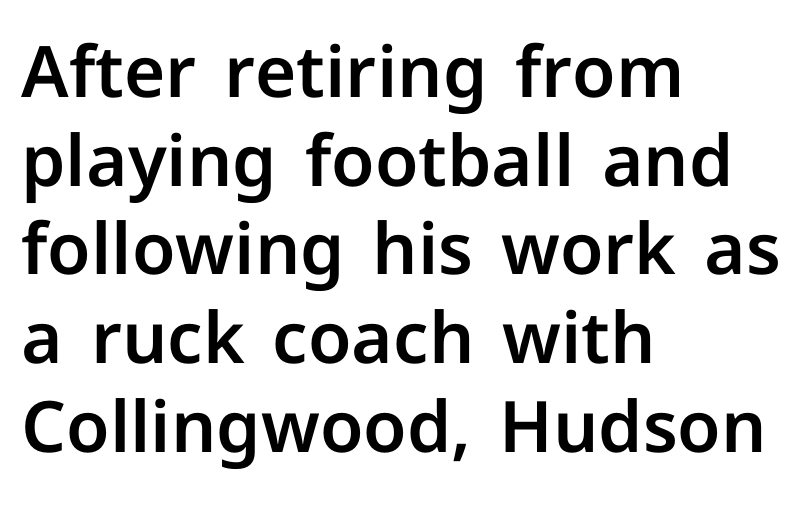
Q: Is the text italic (slanted)? A: No, it is upright.
Q: Is the typeface a serif or a sans-serif typeface? A: Sans-serif.
Q: Is the text underlined? A: No.
Q: How is the paragraph aligned? A: Left-aligned.
Q: Is the spacing between letters normal or unusually wide? A: Normal.
Q: Is the spacing between lines tight, normal or loose? A: Normal.
Q: Width (condensed, normal, or wide)? A: Normal.
Q: Stroke contrast? A: Low.
Q: x-height? A: Medium.
Q: Monospaced? A: No.
